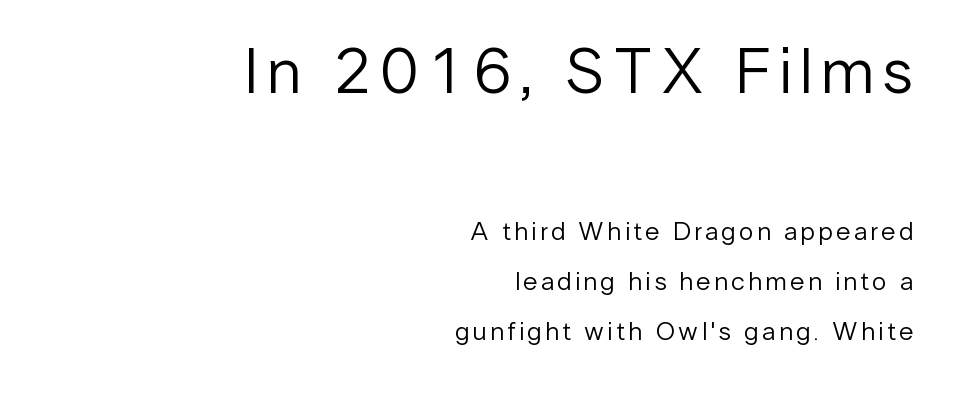
The image shows 64 px regular-weight sans-serif type, upright; set right-aligned, loose line spacing (1.92x), not underlined; the first (top) block is 2.46x larger; low stroke contrast and a medium x-height.
